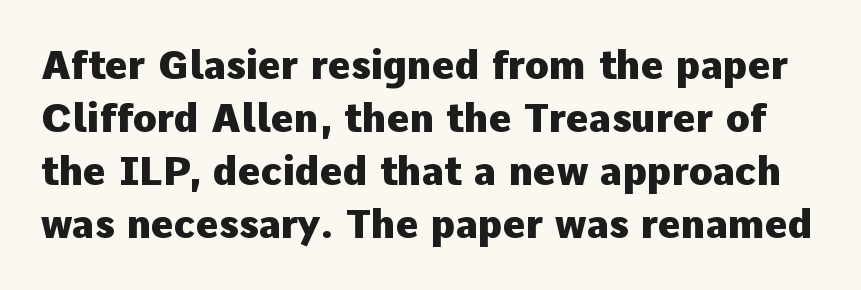
{"serif": "no", "italic": "no", "bold": "yes", "weight": "heavy", "width": "normal", "stroke_contrast": "low", "x_height": "medium", "monospaced": "no", "underline": "no", "line_spacing": "normal", "line_spacing_ratio": 1.36, "letter_spacing": "normal", "letter_spacing_em": 0.0, "glyph_px": 39}
